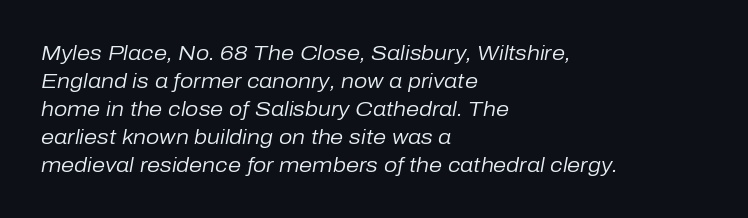
{"italic": "yes", "lean": "right", "slant_degrees": 10, "bold": "no", "underline": "no", "align": "left", "line_spacing": "normal", "line_spacing_ratio": 1.33, "letter_spacing": "normal", "letter_spacing_em": 0.0, "glyph_px": 21}
